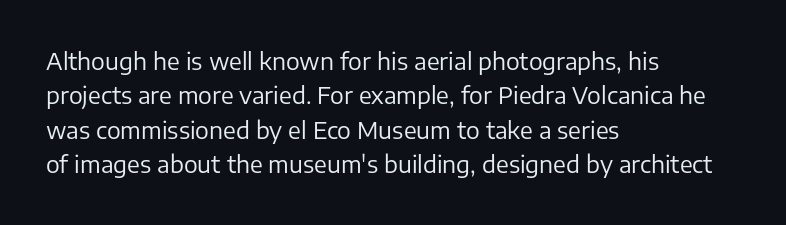
The vertical gap from one line to the next is medium. These lines were composed using upright roman letters. Horizontal alignment here is leftward, the default for most running prose. The gaps between neighbouring characters are ordinary and unremarkable. Weight: regular or lighter.
